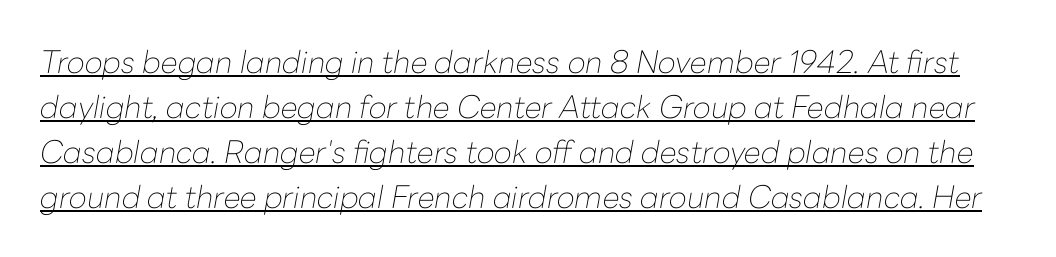
The image shows 31 px thin type, italic (leaning right); set normal line spacing (1.45x), normal letter spacing, underlined; low stroke contrast and a medium x-height.
